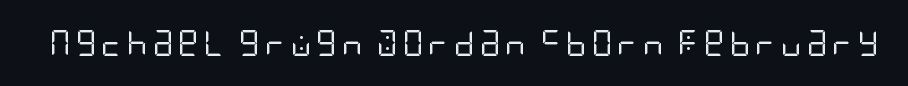
The image shows 26 px text type, upright; set not underlined.
